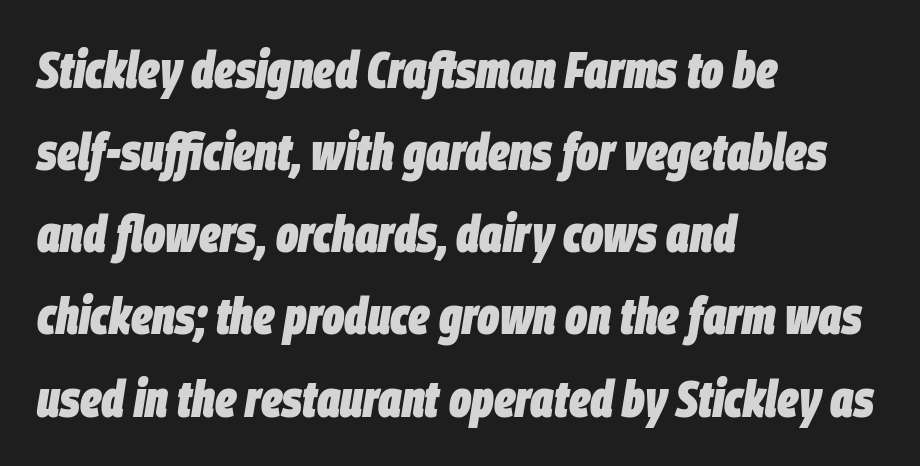
The image shows 52 px heavy, condensed type, italic (leaning right); set left-aligned, normal line spacing (1.58x), normal letter spacing, not underlined; low stroke contrast and a large x-height.
